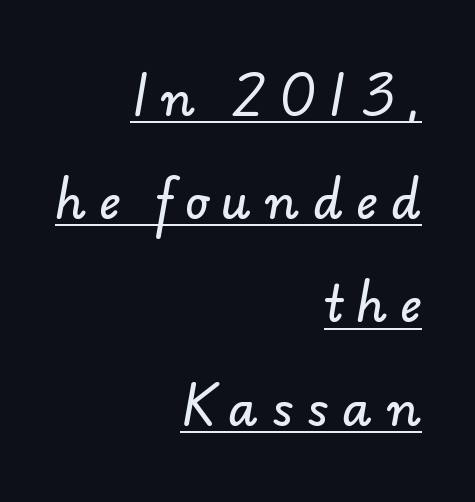
Q: Is the typeface a serif or a sans-serif typeface? A: Sans-serif.
Q: Is the text underlined? A: Yes.
Q: How is the paragraph aligned? A: Right-aligned.
Q: Is the spacing between letters normal or unusually wide? A: Unusually wide.
Q: Is the spacing between lines tight, normal or loose? A: Loose.
Q: Width (condensed, normal, or wide)? A: Normal.
Q: Stroke contrast? A: Low.
Q: x-height? A: Small.
Q: Monospaced? A: No.
